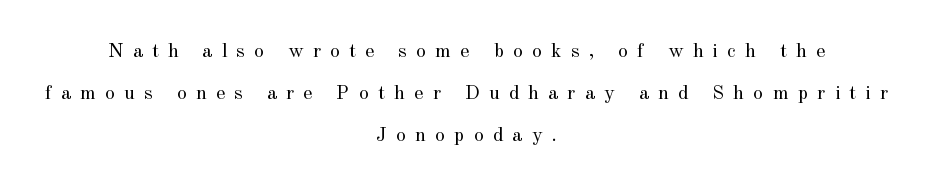
Look at the tracking — it's clearly loosened, letters drifting apart. A student would call this center alignment; a typographer would say set centered. The specimen reads as upright at a glance. Check under the words: just untouched page. No heavy texture on the line: the type isn't bold.
